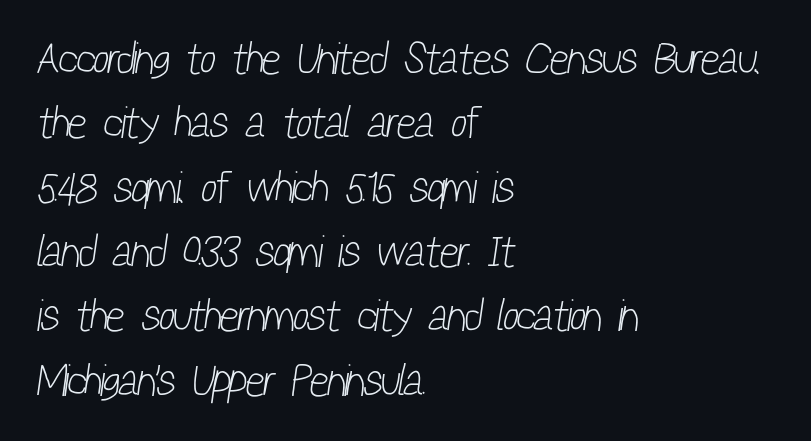
Honestly, the letter spacing is just normal — you wouldn't notice it. Nothing heavy about these letters — not bold at all. Baseline-to-baseline distance is the conventional proportion of letter height. Leftover space on each line is placed entirely after the last word.
